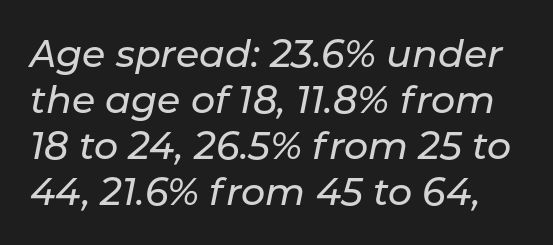
Look at the tracking — it's just the regular setting, nothing added. The rendering uses natural spacing where letterforms have individual widths. Looking at the ascenders, they clearly lean. The foot of each line stays bare and open.
